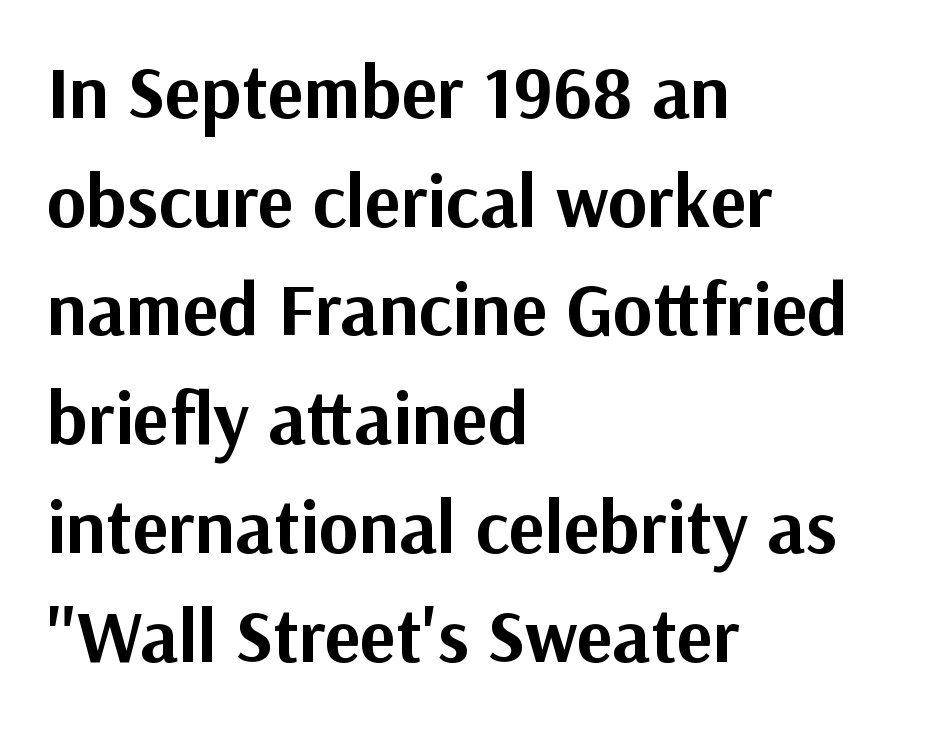
Q: Is the text bold? A: Yes.
Q: Is the text italic (slanted)? A: No, it is upright.
Q: Is the typeface a serif or a sans-serif typeface? A: Sans-serif.
Q: Is the text underlined? A: No.
Q: How is the paragraph aligned? A: Left-aligned.
Q: Is the spacing between letters normal or unusually wide? A: Normal.
Q: Is the spacing between lines tight, normal or loose? A: Normal.
Q: Width (condensed, normal, or wide)? A: Normal.
Q: Stroke contrast? A: Medium.
Q: x-height? A: Medium.
Q: Monospaced? A: No.
